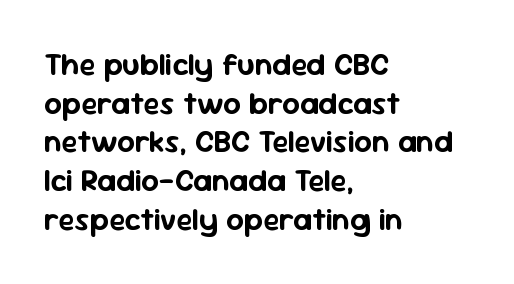
Characters remain perfectly vertical along every line. The foot of each line stays bare and open. Is the letter spacing exaggerated? No — it looks like the ordinary default. Horizontal alignment here is leftward, the default for most running prose. The designer left line spacing at the default.
